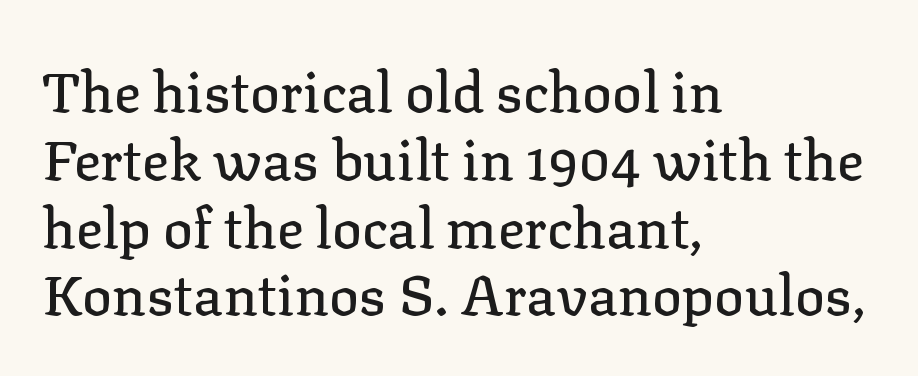
The image shows 56 px serif type, upright; set left-aligned, line spacing 1.21x, normal letter spacing, not underlined; low stroke contrast and a medium x-height.
